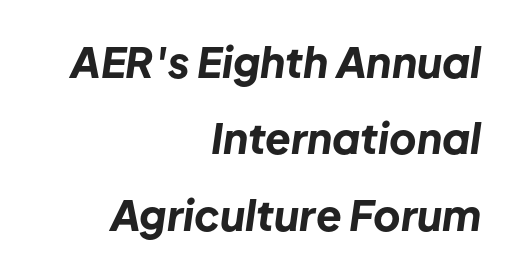
Q: Is the text bold? A: Yes.
Q: Is the text italic (slanted)? A: Yes, it leans right by about 8 degrees.
Q: Is the text underlined? A: No.
Q: How is the paragraph aligned? A: Right-aligned.
Q: Is the spacing between letters normal or unusually wide? A: Normal.
Q: Width (condensed, normal, or wide)? A: Normal.
Q: Stroke contrast? A: Low.
Q: x-height? A: Medium.
Q: Monospaced? A: No.
